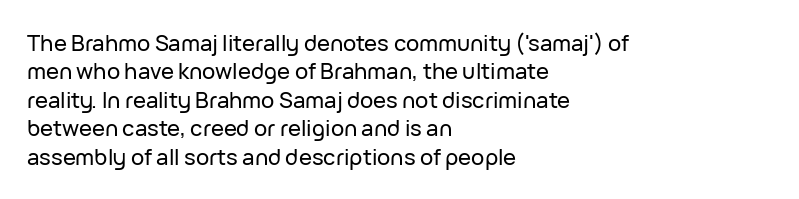
Q: Is the text italic (slanted)? A: No, it is upright.
Q: Is the text underlined? A: No.
Q: How is the paragraph aligned? A: Left-aligned.
Q: Is the spacing between letters normal or unusually wide? A: Normal.
Q: Is the spacing between lines tight, normal or loose? A: Normal.
